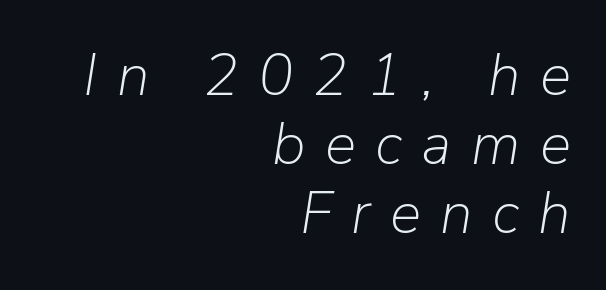
Q: Is the text bold? A: No.
Q: Is the text italic (slanted)? A: Yes, it leans right by about 9 degrees.
Q: Is the text underlined? A: No.
Q: How is the paragraph aligned? A: Right-aligned.
Q: Is the spacing between letters normal or unusually wide? A: Unusually wide.
Q: Width (condensed, normal, or wide)? A: Normal.
Q: Stroke contrast? A: Low.
Q: x-height? A: Medium.
Q: Monospaced? A: No.
